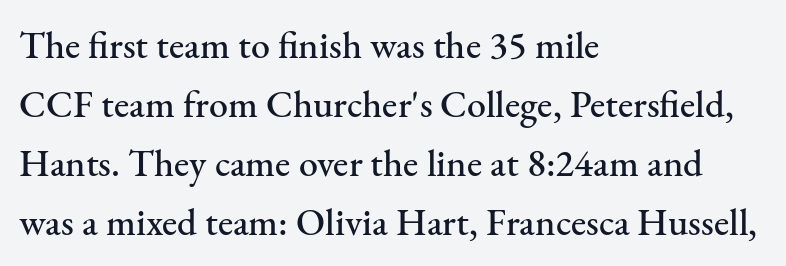
The image shows 38 px serif type, upright; set left-aligned, normal line spacing (1.55x), normal letter spacing, not underlined; medium stroke contrast and a small x-height.
